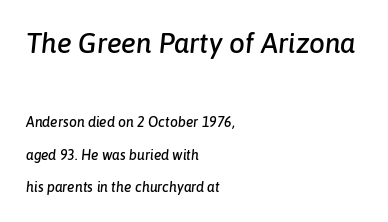
{"italic": "yes", "lean": "right", "slant_degrees": 6, "width": "normal", "stroke_contrast": "low", "x_height": "medium", "monospaced": "no", "underline": "no", "align": "left", "line_spacing": "loose", "line_spacing_ratio": 2.32, "letter_spacing": "normal", "letter_spacing_em": 0.0, "larger_block": "first", "size_ratio": 2.0, "glyph_px": 28}
